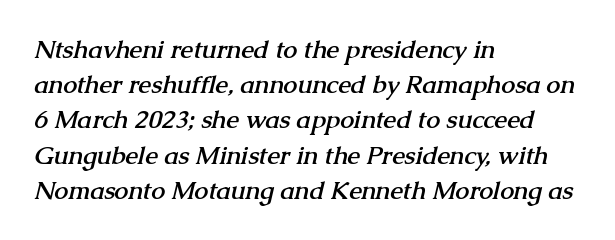
The image shows 25 px bold type; set left-aligned, normal line spacing (1.41x), normal letter spacing, not underlined.
